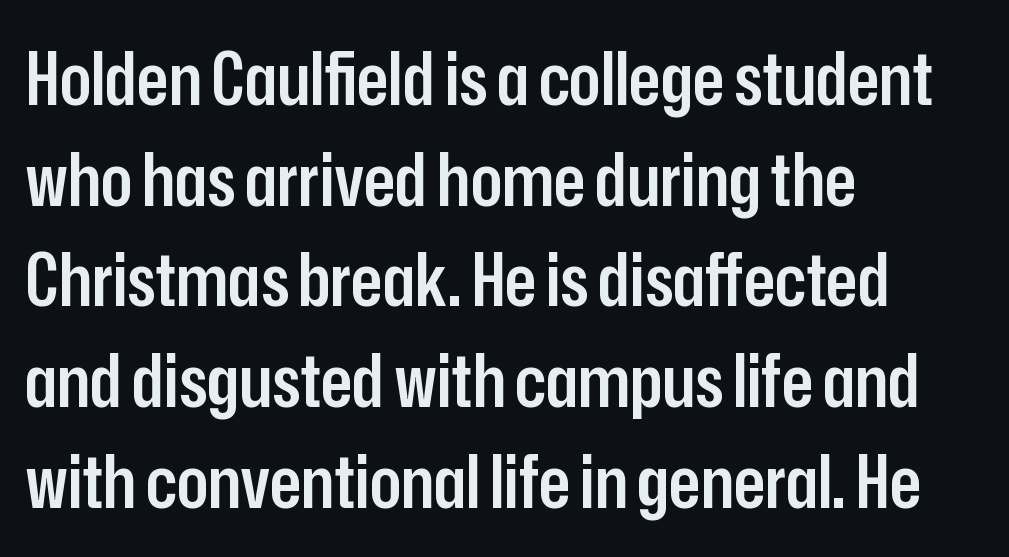
The image shows 73 px semibold, condensed sans-serif type, upright; set left-aligned, normal line spacing (1.38x), normal letter spacing, not underlined; low stroke contrast and a medium x-height.
